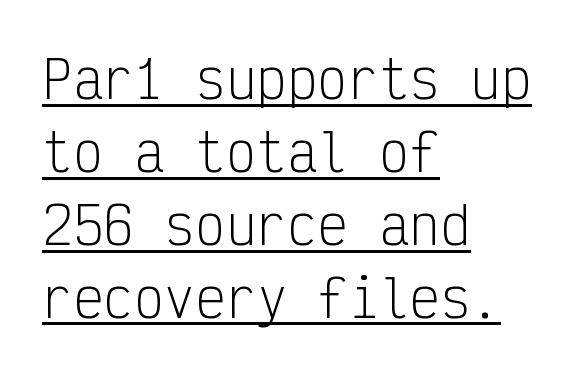
These lines sit exactly where default settings would place them. The gaps between neighbouring characters are ordinary and unremarkable. You can see a thin bar hugging the bottom of the glyphs. The characters are drawn with everyday or finer stroke widths.
